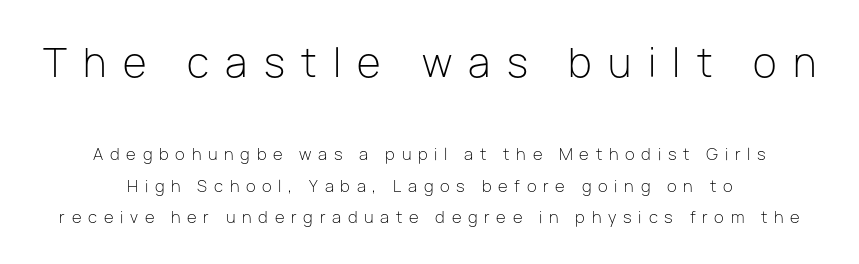
The image shows 39 px light sans-serif type, upright; set centered, loose line spacing (1.97x), unusually wide letter spacing (+0.42 em), not underlined; the first (top) block is 2.44x larger; low stroke contrast and a medium x-height.
